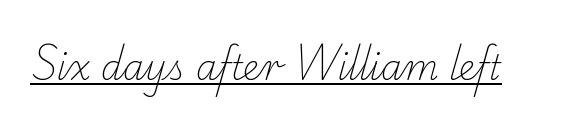
{"serif": "yes", "bold": "no", "weight": "light", "width": "normal", "stroke_contrast": "low", "x_height": "small", "monospaced": "no", "underline": "yes", "letter_spacing": "normal", "letter_spacing_em": 0.0, "glyph_px": 34}
